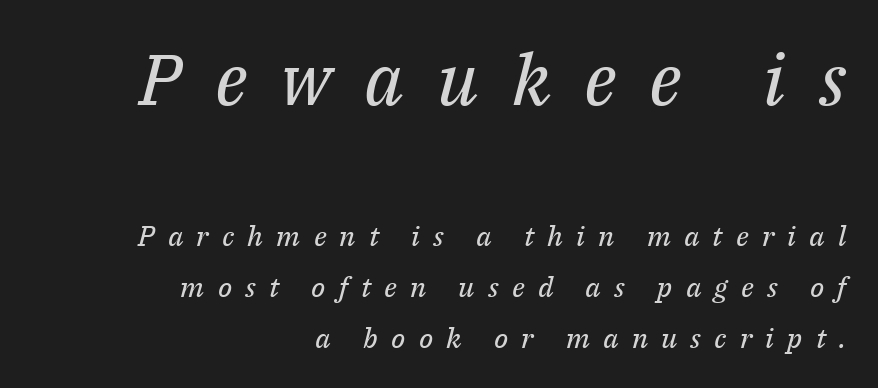
{"serif": "yes", "italic": "yes", "lean": "right", "slant_degrees": 14, "bold": "no", "weight": "regular", "width": "normal", "stroke_contrast": "medium", "x_height": "medium", "monospaced": "no", "underline": "no", "align": "right", "line_spacing_ratio": 1.81, "letter_spacing": "wide", "letter_spacing_em": 0.47, "larger_block": "first", "size_ratio": 2.54, "glyph_px": 71}
